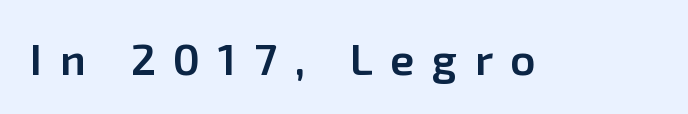
Q: Is the text bold? A: Semi-bold.
Q: Is the text italic (slanted)? A: No, it is upright.
Q: Is the typeface a serif or a sans-serif typeface? A: Sans-serif.
Q: Is the text underlined? A: No.
Q: Is the spacing between letters normal or unusually wide? A: Unusually wide.
Q: Width (condensed, normal, or wide)? A: Normal.
Q: Stroke contrast? A: Low.
Q: x-height? A: Medium.
Q: Monospaced? A: No.
